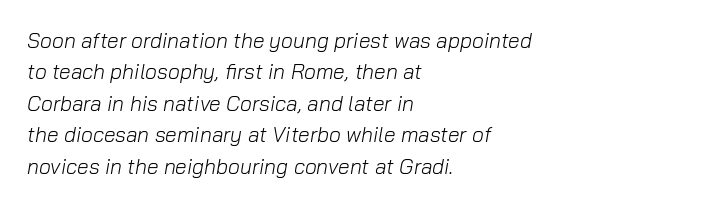
Emphasis-style slanted type is in use. Which margin do the lines hug? The left one — the right edge is uneven. Interline gaps are of average width in this sample. Nothing unusual about the tracking: characters are spaced as the font intends. The characters are drawn with everyday or finer stroke widths. The glyphs are unaccompanied by any horizontal stroke below them.
